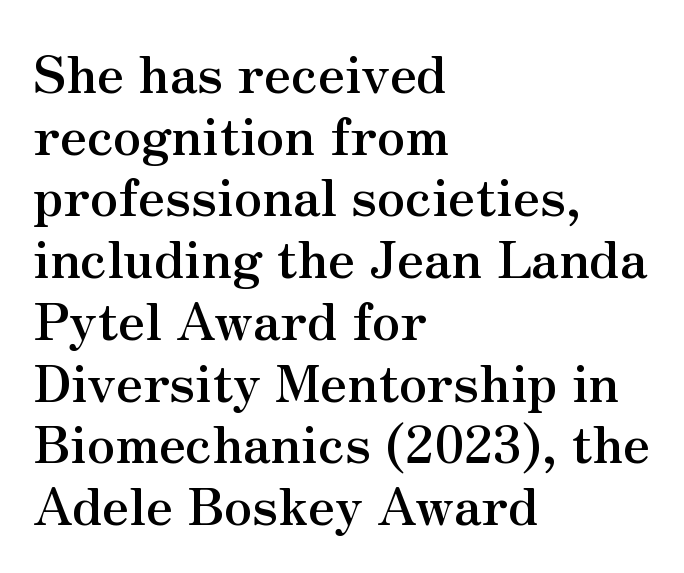
The image shows 51 px semibold serif type, upright; set left-aligned, line spacing 1.21x, normal letter spacing, not underlined; medium stroke contrast and a small x-height.
